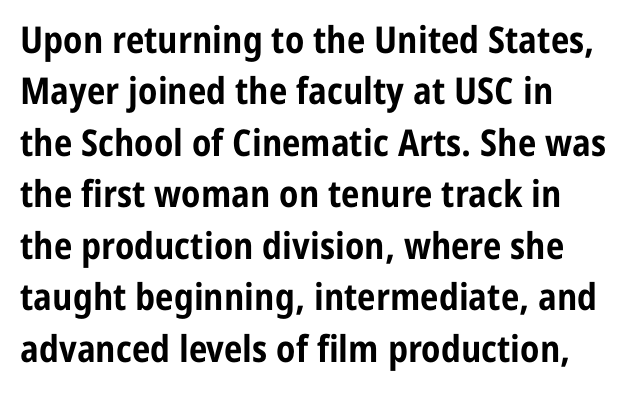
The image shows 37 px bold, condensed sans-serif type, upright; set normal line spacing (1.39x), normal letter spacing, not underlined; low stroke contrast and a medium x-height.
